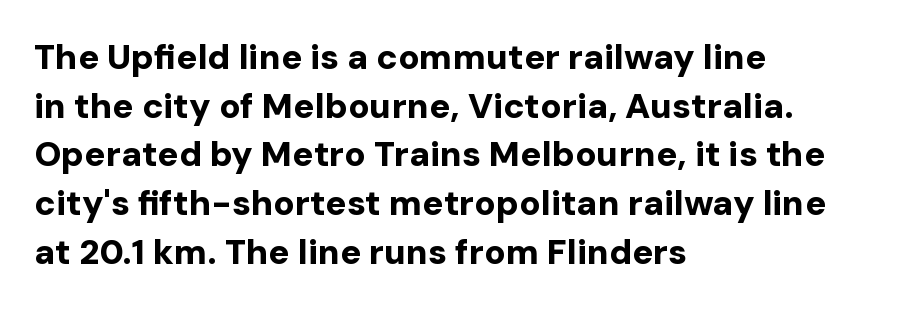
The letters sit at their default tracking, neither squeezed nor spread. The lines sit at an ordinary, default distance from one another. On the weight axis this lands at bold, roughly 700. The characters display no serif detailing; their extremities are plain. Character widths vary here, with narrow letters taking less room than wide ones. When letters stand straight like this, we call the style roman or upright.
